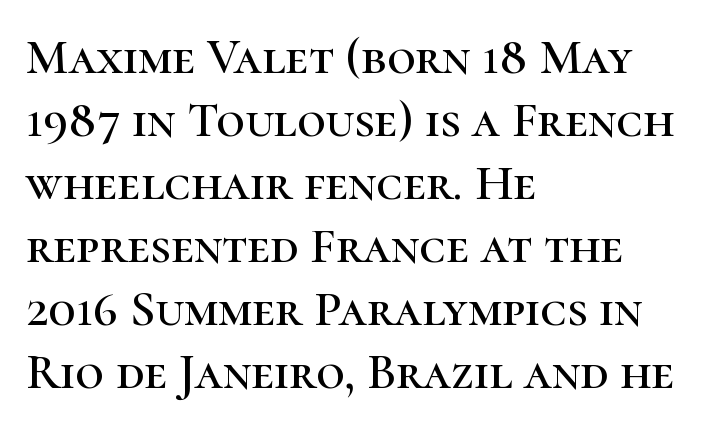
Each row of text sits above clean, open space. In terms of letterform style, serifs are clearly present. The passage shown has conventional tracking throughout. No italicization has been applied; the sample stays upright. Is the block centered? No — it sits flush against the left margin.
